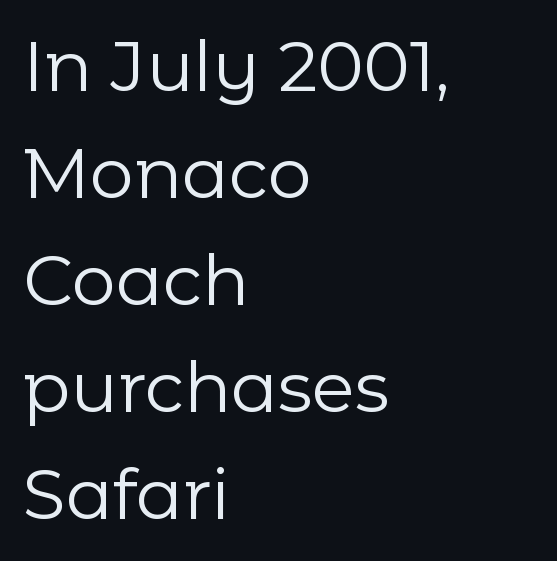
The image shows 70 px regular-weight sans-serif type, upright; set left-aligned, normal line spacing (1.53x), normal letter spacing, not underlined; low stroke contrast and a medium x-height.
